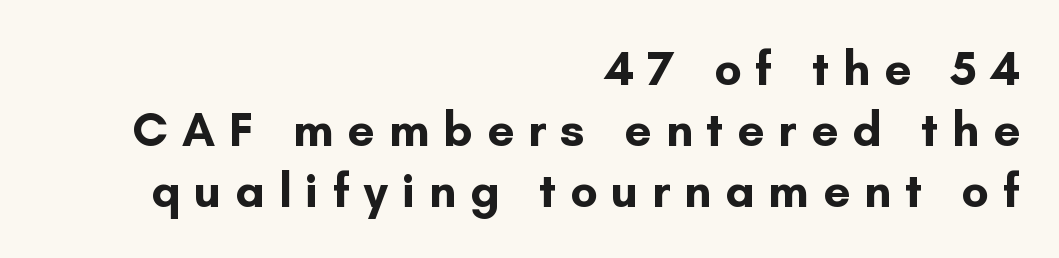
You could not count columns in this text — the font is proportionally spaced. Unmarked baselines from the first word to the last. Thick stems and heavy bowls — unmistakably bold. No italicization has been applied; the sample stays upright.
